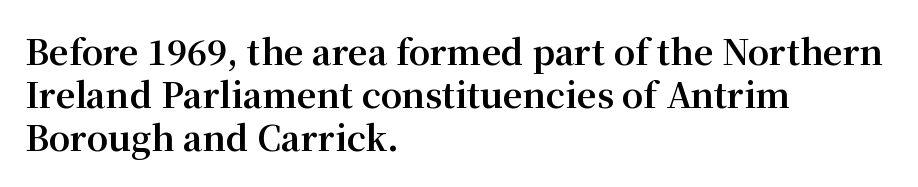
The gap between lines stays unmarked. One glance says typical: line gaps are just what's usual. The paragraph shown leans on its left margin. In terms of posture, this sample is upright. Note the varied advance widths — an 'i' is clearly narrower than an 'm'. Little horizontal feet cap the strokes, marking this as serif type.
